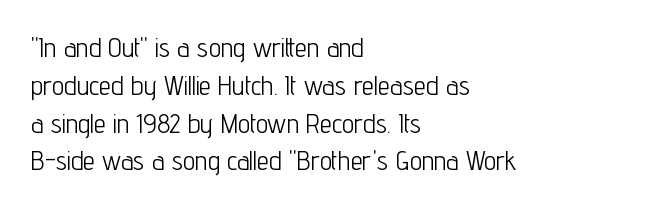
The image shows 27 px text type, upright; set left-aligned, normal line spacing (1.4x), normal letter spacing, not underlined.
